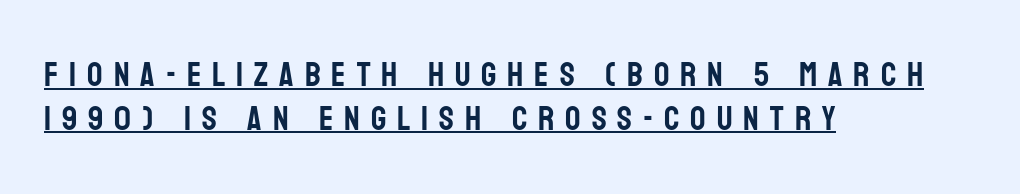
Q: Is the text italic (slanted)? A: No, it is upright.
Q: Is the typeface a serif or a sans-serif typeface? A: Sans-serif.
Q: Is the text underlined? A: Yes.
Q: How is the paragraph aligned? A: Left-aligned.
Q: Is the spacing between letters normal or unusually wide? A: Unusually wide.
Q: Is the spacing between lines tight, normal or loose? A: Normal.
Q: Width (condensed, normal, or wide)? A: Condensed.
Q: Stroke contrast? A: Low.
Q: x-height? A: Large.
Q: Monospaced? A: No.
